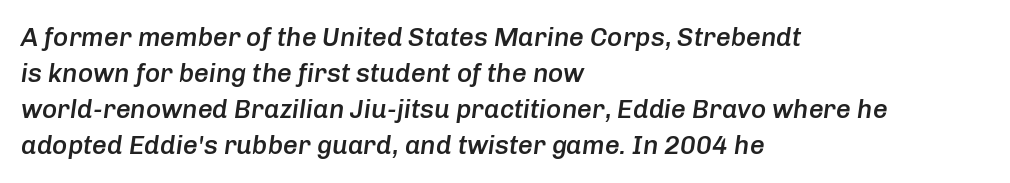
Teacher's note: observe the even left margin — that is flush-left alignment. A fair bit of extra ink — the face is semibold, not bold. Yep, that's italic — everything's leaning. Bare-footed words on every line. Look at the tracking — it's just the regular setting, nothing added. Does the leading feel generous? No, just average.
